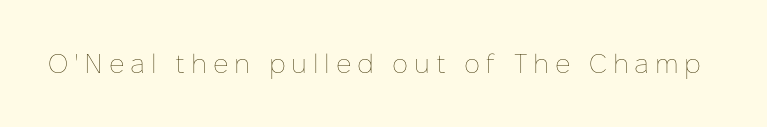
Q: Is the text bold? A: No.
Q: Is the text italic (slanted)? A: No, it is upright.
Q: Is the text underlined? A: No.
Q: Is the spacing between letters normal or unusually wide? A: Unusually wide.
